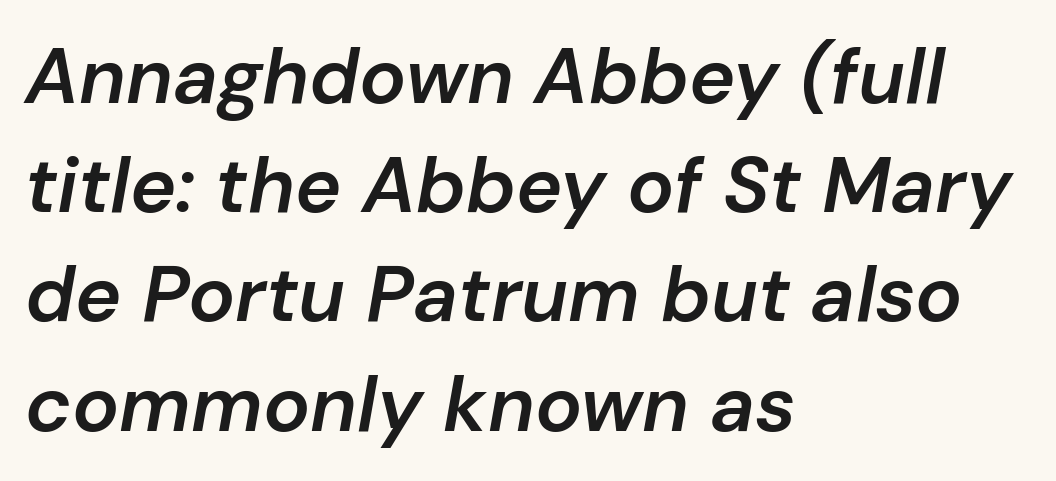
The image shows 78 px semibold type, italic (leaning right); set left-aligned, normal line spacing (1.4x), normal letter spacing, not underlined; low stroke contrast and a medium x-height.
